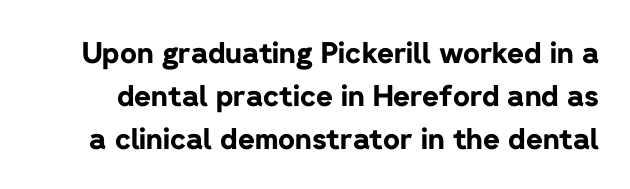
The image shows 29 px bold sans-serif type, upright; set normal line spacing (1.48x), normal letter spacing, not underlined; low stroke contrast and a medium x-height.
